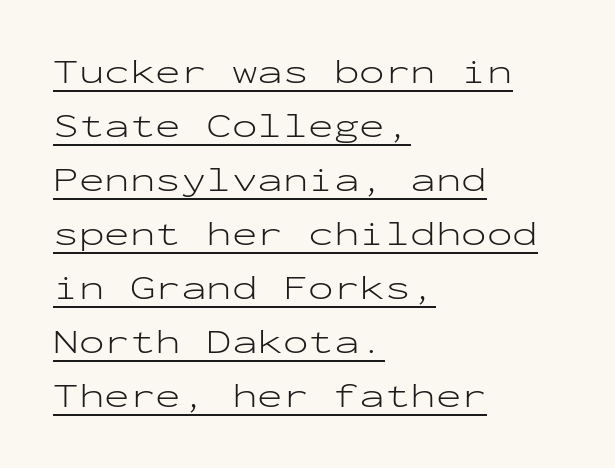
Q: Is the text bold? A: No.
Q: Is the text italic (slanted)? A: No, it is upright.
Q: Is the typeface a serif or a sans-serif typeface? A: Sans-serif.
Q: Is the text underlined? A: Yes.
Q: How is the paragraph aligned? A: Left-aligned.
Q: Is the spacing between letters normal or unusually wide? A: Normal.
Q: Is the spacing between lines tight, normal or loose? A: Normal.
Q: Width (condensed, normal, or wide)? A: Wide.
Q: Stroke contrast? A: Low.
Q: x-height? A: Medium.
Q: Monospaced? A: Yes.
